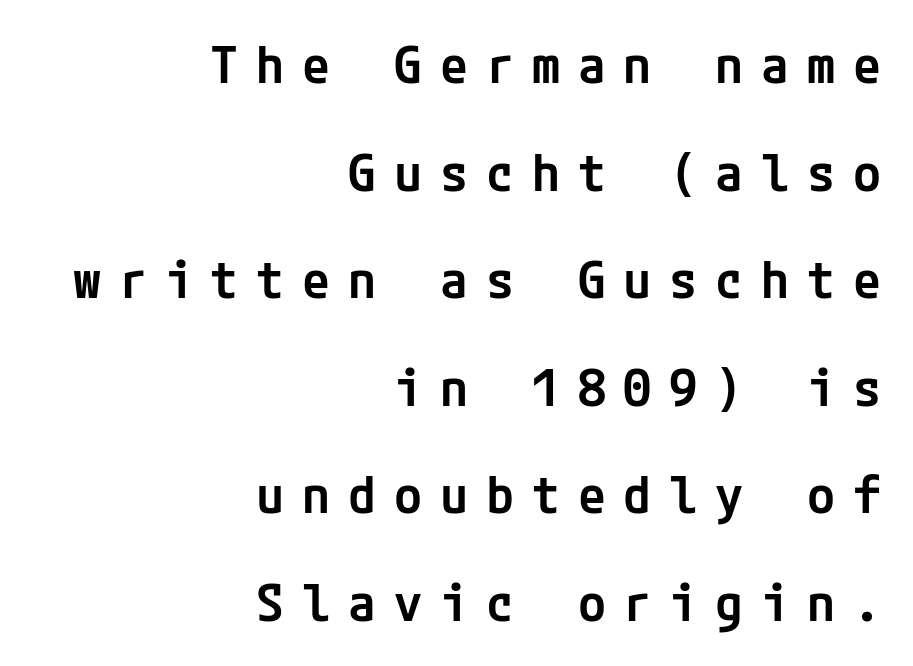
Q: Is the text bold? A: Semi-bold.
Q: Is the text italic (slanted)? A: No, it is upright.
Q: Is the typeface a serif or a sans-serif typeface? A: Sans-serif.
Q: Is the text underlined? A: No.
Q: How is the paragraph aligned? A: Right-aligned.
Q: Is the spacing between letters normal or unusually wide? A: Unusually wide.
Q: Is the spacing between lines tight, normal or loose? A: Loose.
Q: Width (condensed, normal, or wide)? A: Normal.
Q: Stroke contrast? A: Low.
Q: x-height? A: Medium.
